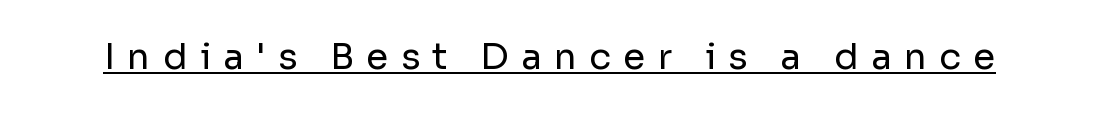
{"serif": "no", "italic": "no", "bold": "no", "weight": "regular", "width": "normal", "stroke_contrast": "low", "x_height": "medium", "monospaced": "no", "underline": "yes", "letter_spacing": "wide", "letter_spacing_em": 0.34, "glyph_px": 36}
